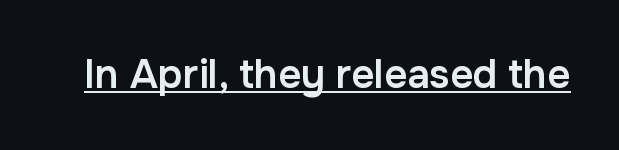
The image shows 40 px semibold sans-serif type, upright; set normal letter spacing, underlined; low stroke contrast and a medium x-height.
